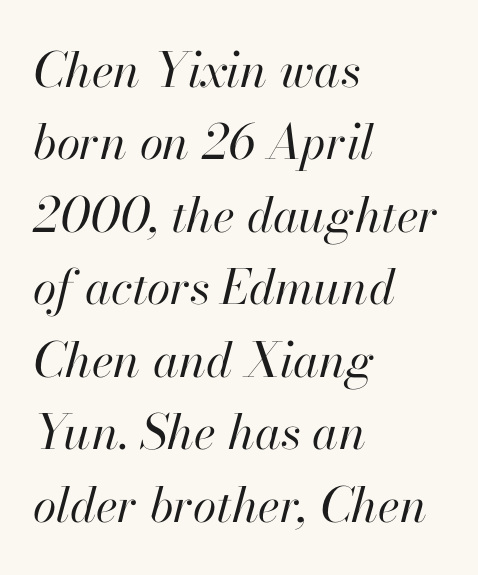
{"italic": "yes", "lean": "right", "slant_degrees": 13, "bold": "no", "weight": "regular", "width": "normal", "stroke_contrast": "high", "x_height": "small", "monospaced": "no", "underline": "no", "align": "left", "line_spacing": "normal", "line_spacing_ratio": 1.51, "letter_spacing": "normal", "letter_spacing_em": 0.0, "glyph_px": 48}
